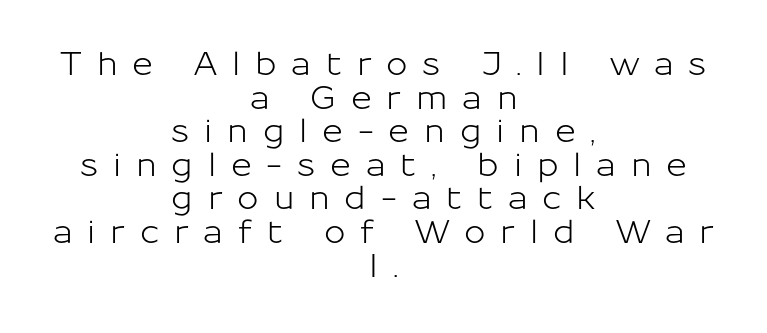
{"serif": "no", "italic": "no", "width": "normal", "stroke_contrast": "low", "x_height": "medium", "monospaced": "no", "underline": "no", "align": "center", "line_spacing": "tight", "line_spacing_ratio": 1.05, "letter_spacing": "wide", "letter_spacing_em": 0.46, "glyph_px": 32}
